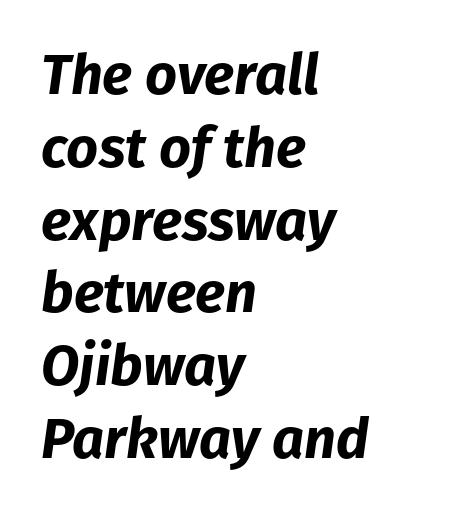
{"italic": "yes", "lean": "right", "slant_degrees": 8, "bold": "yes", "weight": "bold", "width": "normal", "stroke_contrast": "low", "x_height": "medium", "monospaced": "no", "underline": "no", "align": "left", "line_spacing": "normal", "line_spacing_ratio": 1.3, "letter_spacing": "normal", "letter_spacing_em": 0.0, "glyph_px": 56}
